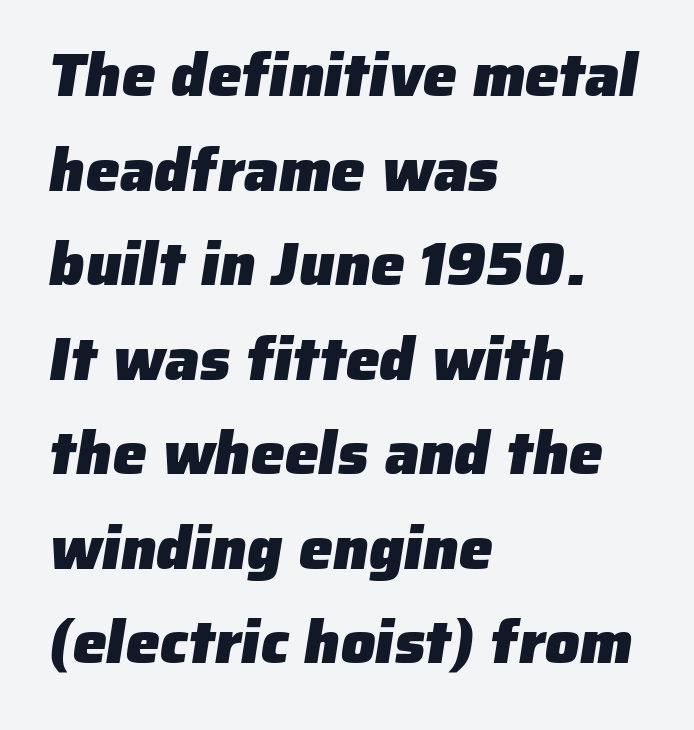
The image shows 61 px heavy sans-serif type; set left-aligned, normal line spacing (1.55x), normal letter spacing, not underlined; low stroke contrast and a medium x-height.
